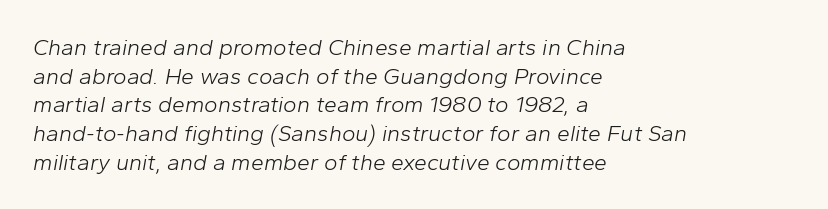
No letter is thick-stroked: the sample isn't bold. This is oblique type, the kind used for emphasis or titles. The rows are spaced the way most documents space them. The area under the type is left untouched. How are the letters spaced? Ordinarily, with no added tracking. A classic flush-left, rag-right setting is used for this passage.
